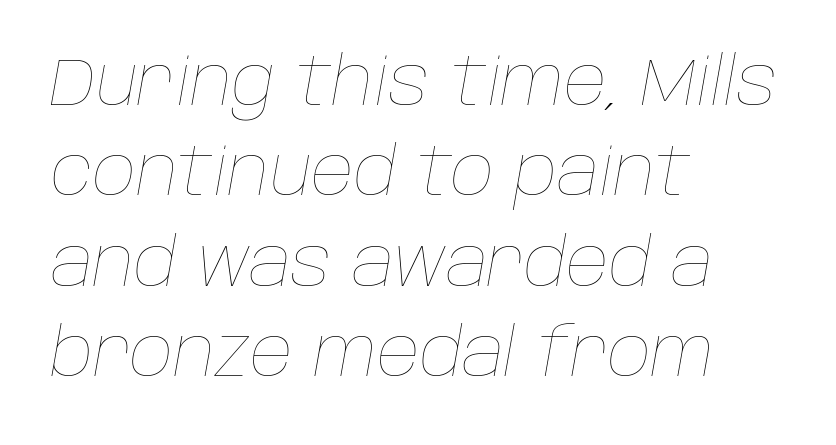
Q: Is the text bold? A: No.
Q: Is the text italic (slanted)? A: Yes, it leans right by about 10 degrees.
Q: Is the text underlined? A: No.
Q: How is the paragraph aligned? A: Left-aligned.
Q: Is the spacing between letters normal or unusually wide? A: Normal.
Q: Is the spacing between lines tight, normal or loose? A: Normal.
Q: Width (condensed, normal, or wide)? A: Normal.
Q: Stroke contrast? A: Low.
Q: x-height? A: Large.
Q: Monospaced? A: No.
